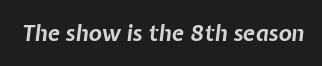
Observe the lean: these are italic letterforms. Does extra space separate the letters? No, they use regular spacing. These words are printed bold, with thick strokes throughout. A clean baseline with only descenders dipping below it.
